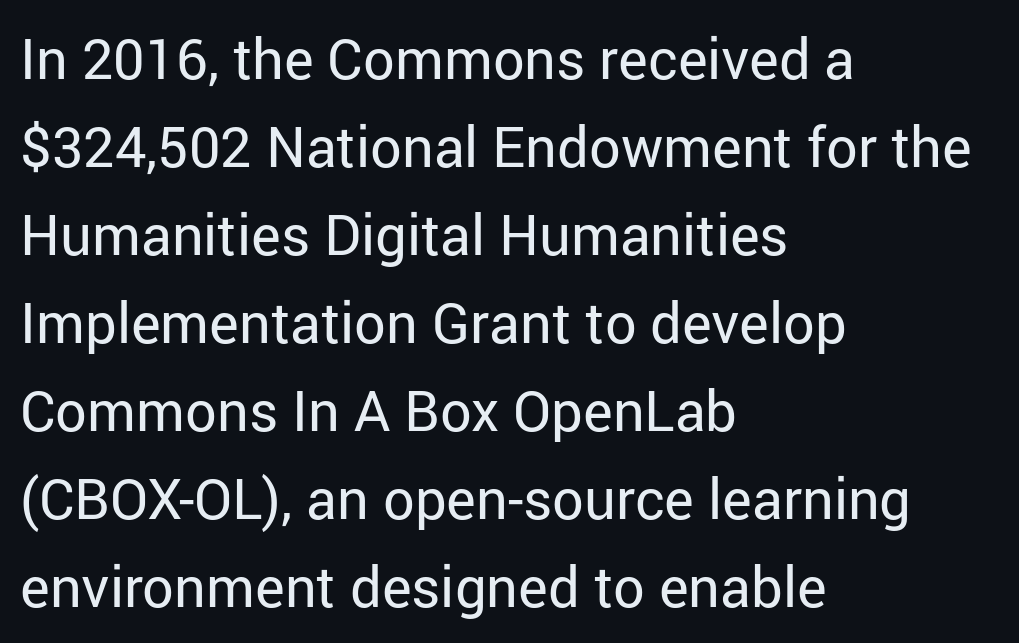
The letters advance in unequal steps, a hallmark of proportional type. The compositor pushed each line to the left boundary. The type is set solid horizontally, with unmodified tracking. The space beneath each line is pristine and unruled. You can tell from the bare stems that sans-serif type was used. The passage shown stacks its lines at a standard gap.
